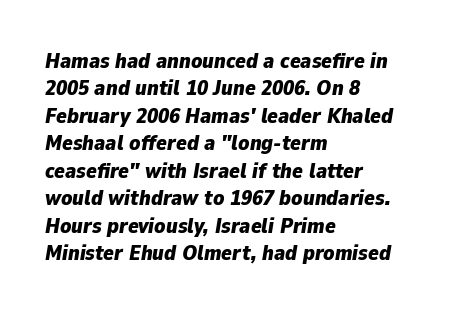
Q: Is the text bold? A: Yes.
Q: Is the text italic (slanted)? A: Yes, it leans right by about 9 degrees.
Q: Is the text underlined? A: No.
Q: How is the paragraph aligned? A: Left-aligned.
Q: Is the spacing between letters normal or unusually wide? A: Normal.
Q: Is the spacing between lines tight, normal or loose? A: Normal.
